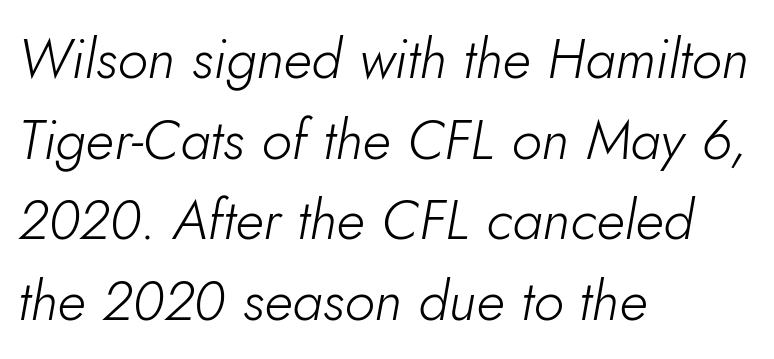
{"italic": "yes", "lean": "right", "slant_degrees": 10, "bold": "no", "weight": "light", "width": "normal", "stroke_contrast": "low", "x_height": "small", "monospaced": "no", "underline": "no", "align": "left", "line_spacing": "normal", "line_spacing_ratio": 1.44, "letter_spacing": "normal", "letter_spacing_em": 0.0, "glyph_px": 56}
